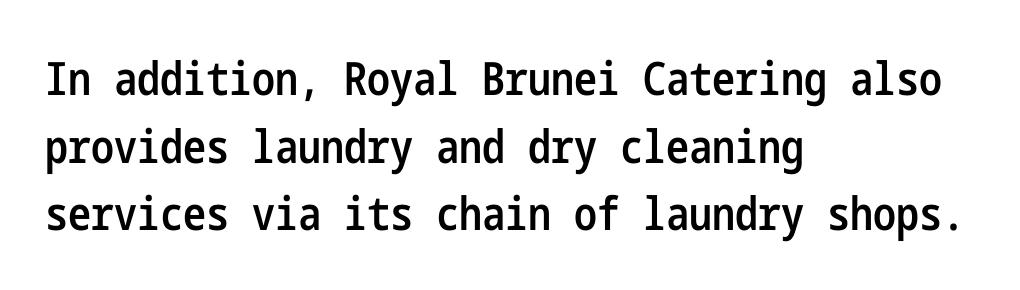
The image shows 46 px semibold, condensed sans-serif type, upright; set left-aligned, normal line spacing (1.47x), normal letter spacing, not underlined; low stroke contrast and a medium x-height.
